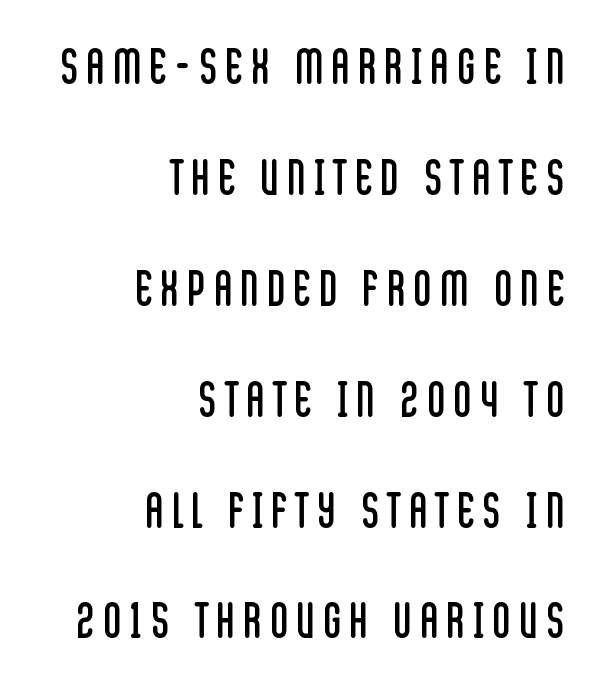
Q: Is the text bold? A: No.
Q: Is the text italic (slanted)? A: No, it is upright.
Q: Is the typeface a serif or a sans-serif typeface? A: Sans-serif.
Q: Is the text underlined? A: No.
Q: How is the paragraph aligned? A: Right-aligned.
Q: Is the spacing between lines tight, normal or loose? A: Loose.
Q: Width (condensed, normal, or wide)? A: Condensed.
Q: Stroke contrast? A: Low.
Q: x-height? A: Large.
Q: Monospaced? A: No.
